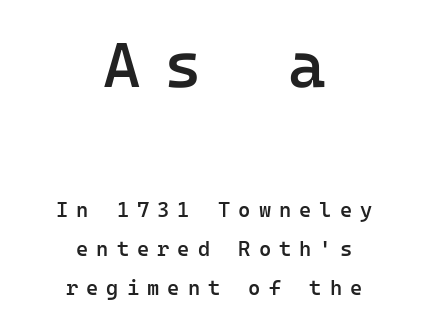
{"serif": "no", "italic": "no", "bold": "semi", "weight": "semibold", "width": "normal", "stroke_contrast": "low", "x_height": "medium", "monospaced": "yes", "underline": "no", "align": "center", "line_spacing_ratio": 1.86, "letter_spacing": "wide", "letter_spacing_em": 0.38, "larger_block": "first", "size_ratio": 3.05, "glyph_px": 64}
